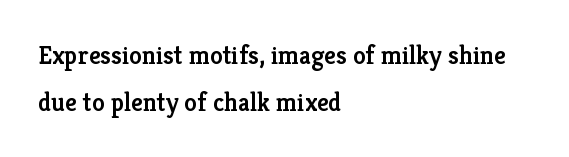
{"italic": "no", "bold": "semi", "underline": "no", "align": "left", "line_spacing_ratio": 1.8, "letter_spacing": "normal", "letter_spacing_em": 0.0, "glyph_px": 26}
